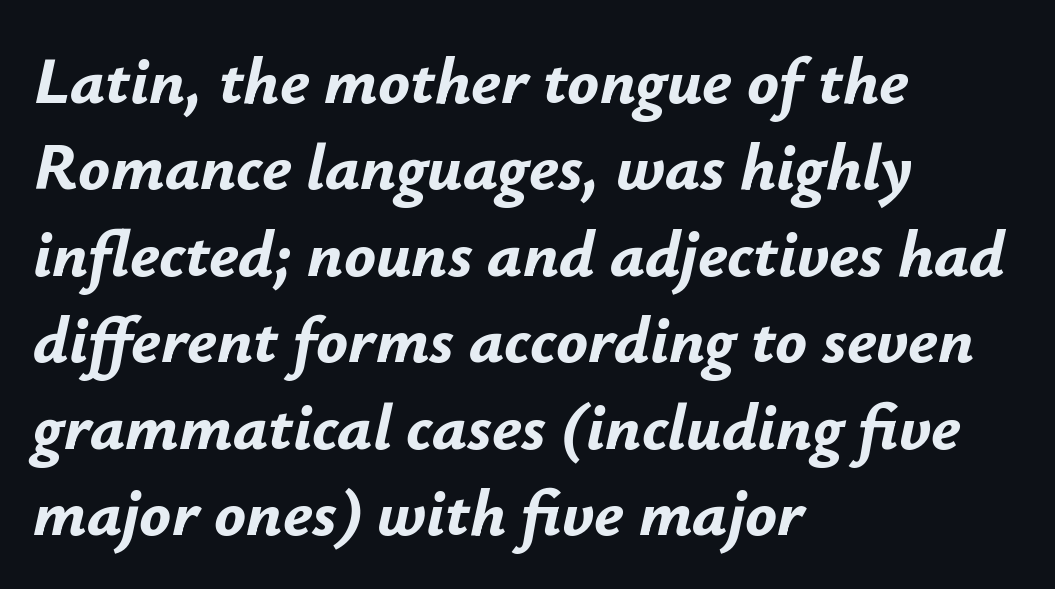
Normally led — the rows are evenly, conventionally spaced. Left-aligned paragraph, ragged on the right. Descenders hang freely into open space. The passage shown leans; its letterforms are oblique. The characters look thick and weighty, a clear bold.
